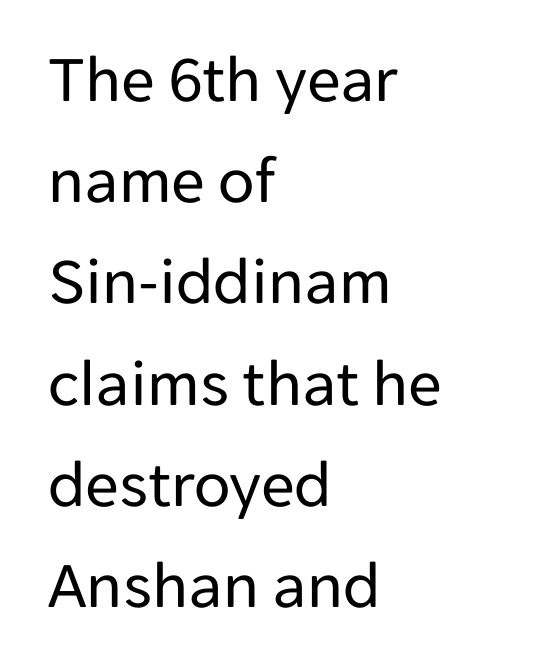
The image shows 67 px regular-weight sans-serif type, upright; set left-aligned, normal line spacing (1.51x), normal letter spacing, not underlined; low stroke contrast and a medium x-height.
